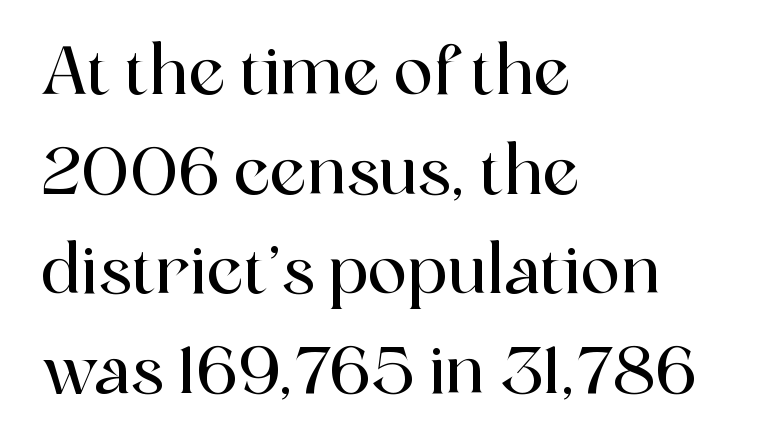
The designer left line spacing at the default. Spacing verdict: proportional, widths tailored to each character. How are the letters spaced? Ordinarily, with no added tracking. The baseline area is clear. A roman cut, with each character standing at attention. If you drew a ruler down the left edge, every line would touch it.
